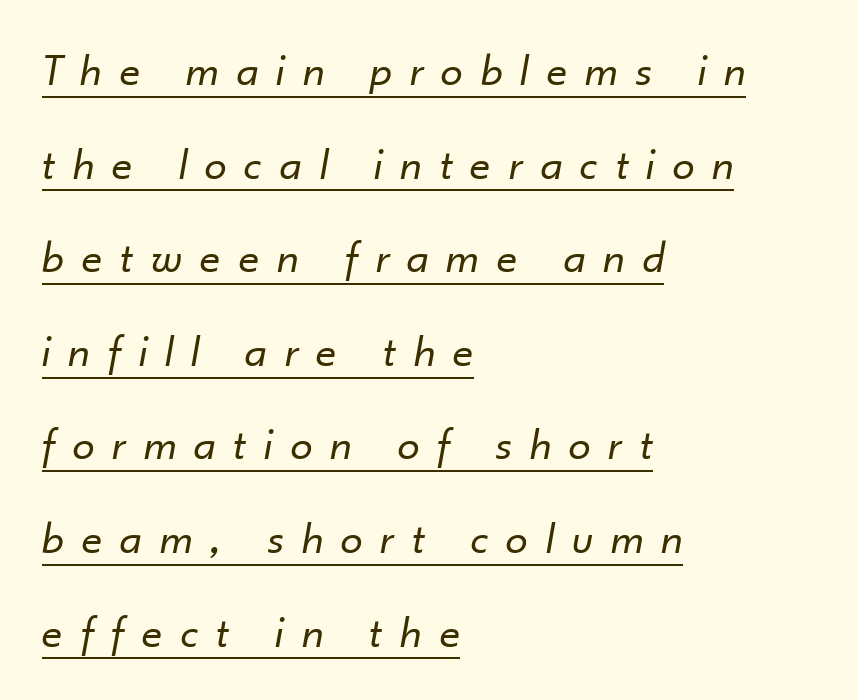
{"italic": "yes", "lean": "right", "slant_degrees": 10, "bold": "no", "weight": "regular", "width": "normal", "stroke_contrast": "low", "x_height": "small", "monospaced": "no", "underline": "yes", "align": "left", "line_spacing": "loose", "line_spacing_ratio": 2.08, "letter_spacing": "wide", "letter_spacing_em": 0.41, "glyph_px": 45}
